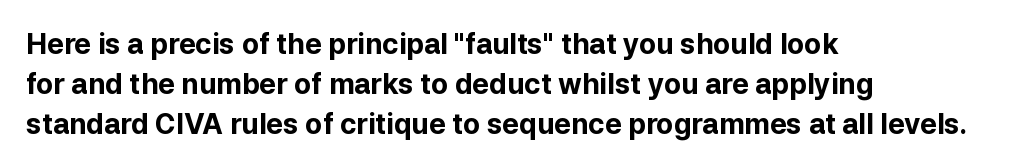
The image shows 28 px bold sans-serif type, upright; set left-aligned, normal line spacing (1.43x), normal letter spacing, not underlined; low stroke contrast and a medium x-height.
